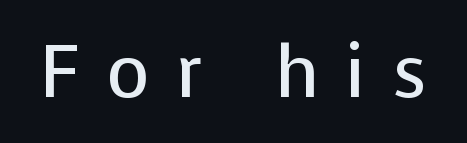
Q: Is the text bold? A: No.
Q: Is the text italic (slanted)? A: No, it is upright.
Q: Is the typeface a serif or a sans-serif typeface? A: Sans-serif.
Q: Is the text underlined? A: No.
Q: Is the spacing between letters normal or unusually wide? A: Unusually wide.
Q: Width (condensed, normal, or wide)? A: Normal.
Q: Stroke contrast? A: Low.
Q: x-height? A: Medium.
Q: Monospaced? A: No.
